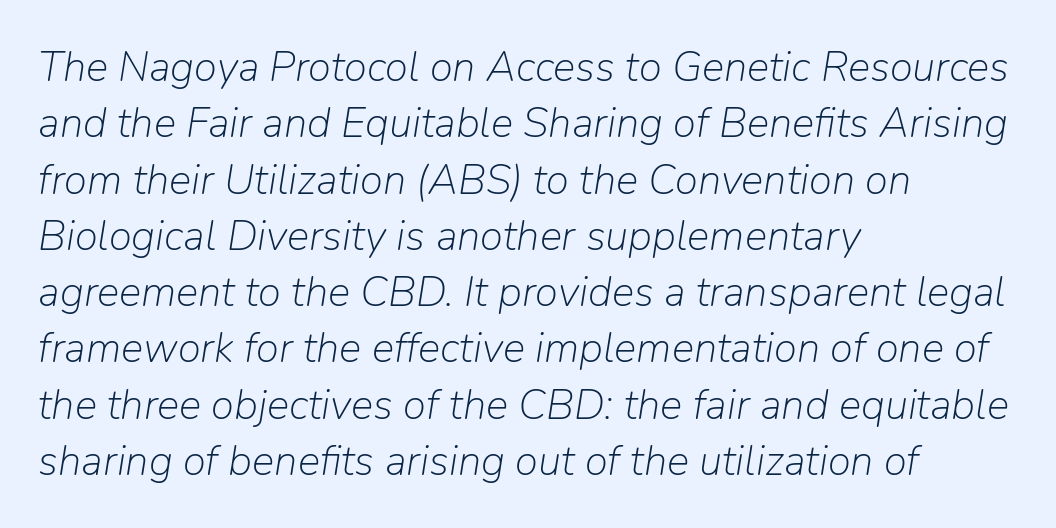
{"italic": "yes", "lean": "right", "slant_degrees": 9, "bold": "no", "weight": "light", "width": "normal", "stroke_contrast": "low", "x_height": "medium", "monospaced": "no", "underline": "no", "align": "left", "line_spacing": "normal", "line_spacing_ratio": 1.34, "letter_spacing": "normal", "letter_spacing_em": 0.0, "glyph_px": 42}
